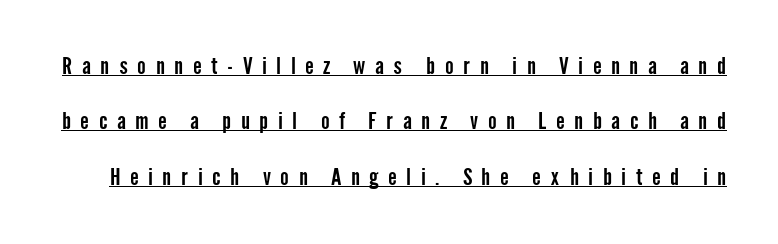
Q: Is the text italic (slanted)? A: No, it is upright.
Q: Is the text underlined? A: Yes.
Q: Is the spacing between letters normal or unusually wide? A: Unusually wide.
Q: Is the spacing between lines tight, normal or loose? A: Loose.
